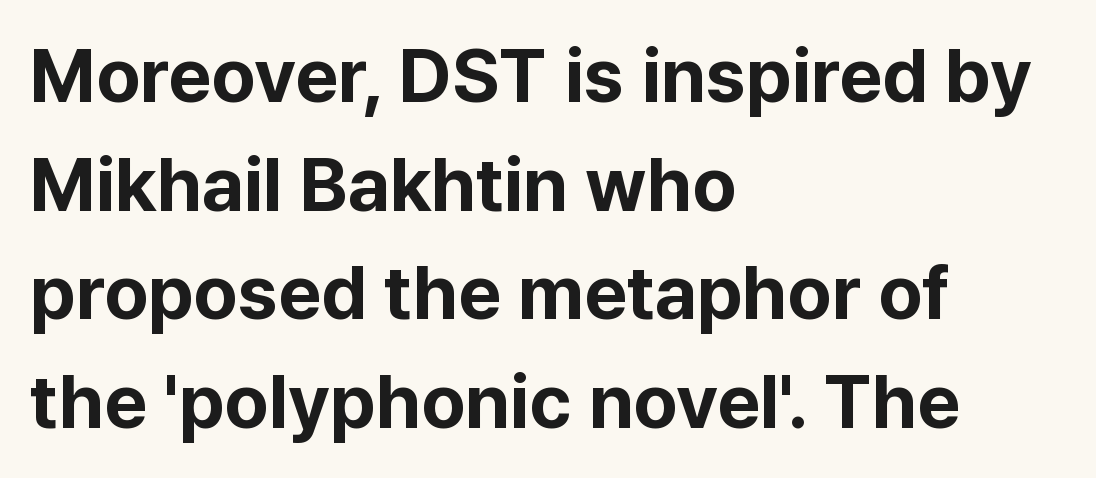
Q: Is the text bold? A: Yes.
Q: Is the text italic (slanted)? A: No, it is upright.
Q: Is the typeface a serif or a sans-serif typeface? A: Sans-serif.
Q: Is the text underlined? A: No.
Q: How is the paragraph aligned? A: Left-aligned.
Q: Is the spacing between letters normal or unusually wide? A: Normal.
Q: Is the spacing between lines tight, normal or loose? A: Normal.
Q: Width (condensed, normal, or wide)? A: Normal.
Q: Stroke contrast? A: Low.
Q: x-height? A: Medium.
Q: Monospaced? A: No.
